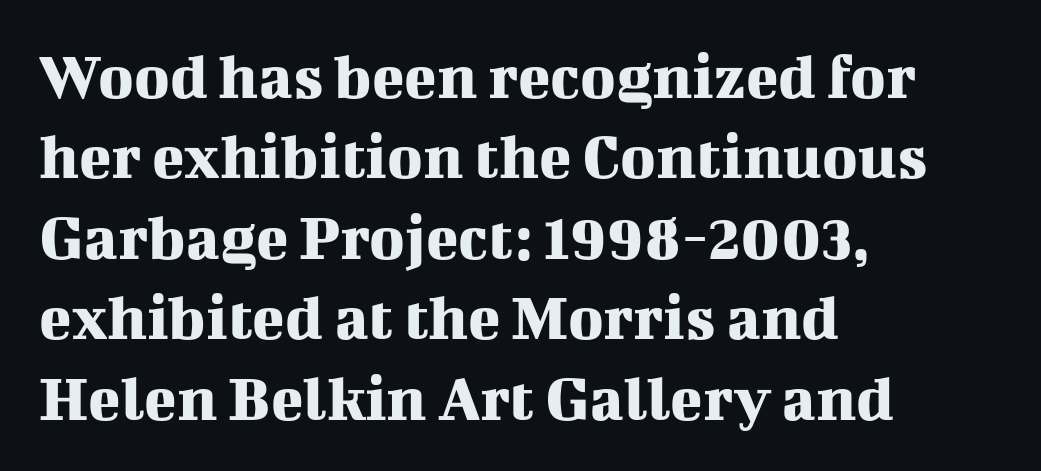
The ragged edge is on the right, which tells us the setting is flush left. Unlike a clean sans, this face finishes its strokes with serifs. Spacing verdict: proportional, widths tailored to each character. Quick note: not italic, upright. Words appear dense and cohesive because spacing is normal.
